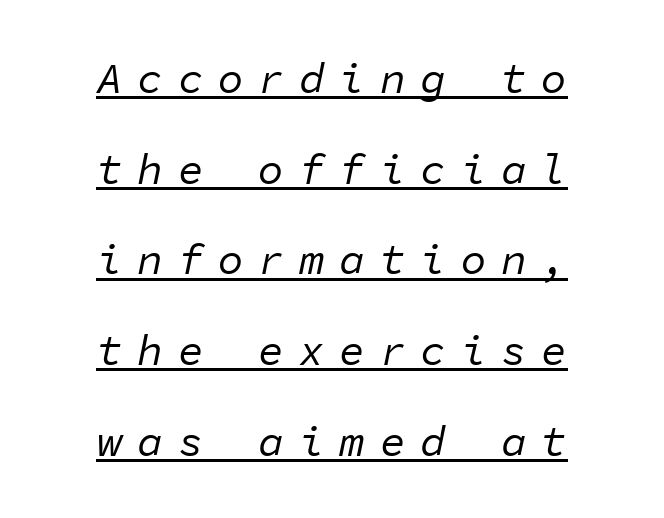
Q: Is the text bold? A: No.
Q: Is the text italic (slanted)? A: Yes, it leans right by about 11 degrees.
Q: Is the text underlined? A: Yes.
Q: How is the paragraph aligned? A: Centered.
Q: Is the spacing between letters normal or unusually wide? A: Unusually wide.
Q: Is the spacing between lines tight, normal or loose? A: Loose.
Q: Width (condensed, normal, or wide)? A: Normal.
Q: Stroke contrast? A: Low.
Q: x-height? A: Medium.
Q: Monospaced? A: Yes.
